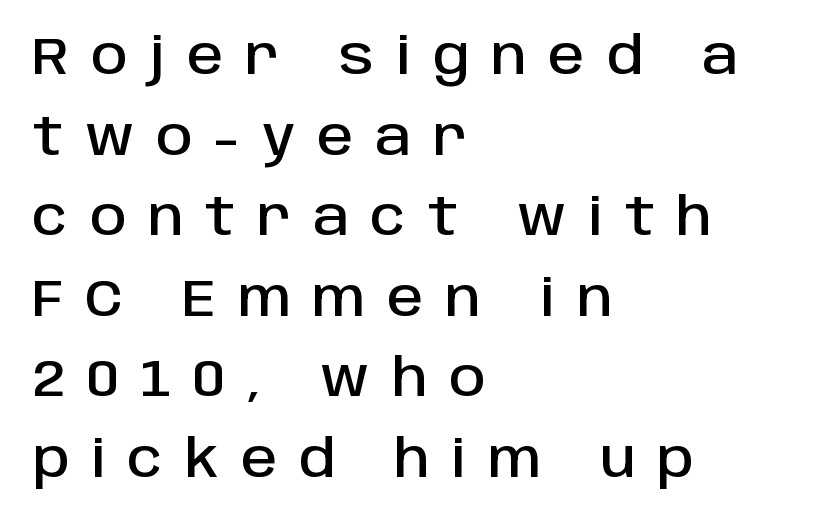
{"serif": "no", "italic": "no", "width": "normal", "stroke_contrast": "low", "x_height": "large", "monospaced": "no", "underline": "no", "align": "left", "line_spacing": "normal", "line_spacing_ratio": 1.58, "letter_spacing": "wide", "letter_spacing_em": 0.43, "glyph_px": 51}
